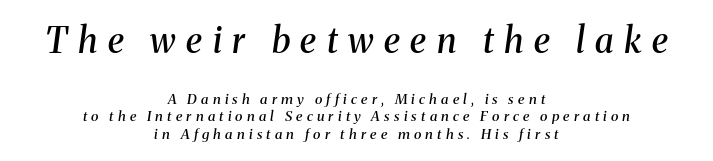
{"serif": "yes", "italic": "yes", "lean": "right", "slant_degrees": 8, "bold": "semi", "weight": "semibold", "width": "normal", "stroke_contrast": "medium", "x_height": "medium", "monospaced": "no", "underline": "no", "align": "center", "line_spacing": "normal", "line_spacing_ratio": 1.25, "letter_spacing": "wide", "letter_spacing_em": 0.3, "larger_block": "first", "size_ratio": 2.5, "glyph_px": 35}
